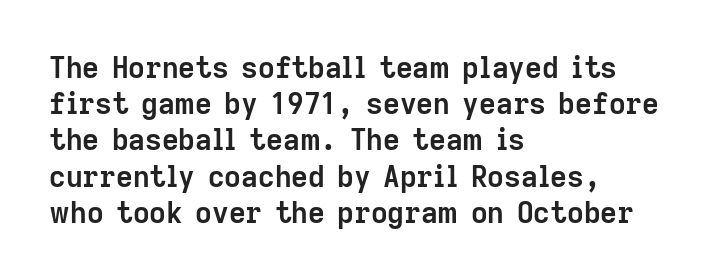
The image shows 29 px semibold sans-serif type, upright; set left-aligned, normal line spacing (1.25x), normal letter spacing, not underlined; low stroke contrast and a medium x-height.
